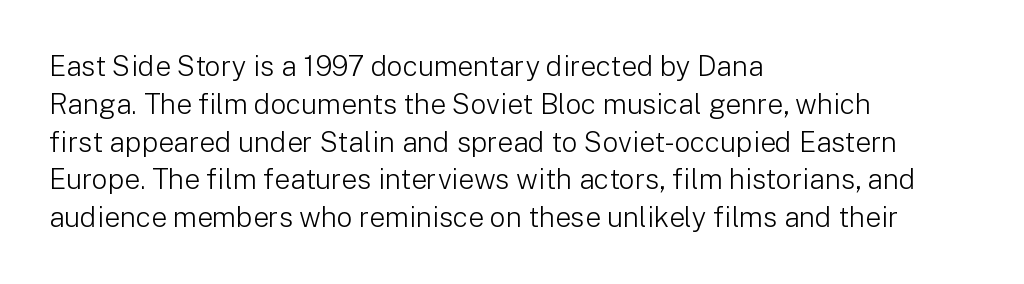
Q: Is the text bold? A: No.
Q: Is the text italic (slanted)? A: No, it is upright.
Q: Is the typeface a serif or a sans-serif typeface? A: Sans-serif.
Q: Is the text underlined? A: No.
Q: How is the paragraph aligned? A: Left-aligned.
Q: Is the spacing between letters normal or unusually wide? A: Normal.
Q: Is the spacing between lines tight, normal or loose? A: Normal.
Q: Width (condensed, normal, or wide)? A: Normal.
Q: Stroke contrast? A: Low.
Q: x-height? A: Medium.
Q: Monospaced? A: No.
